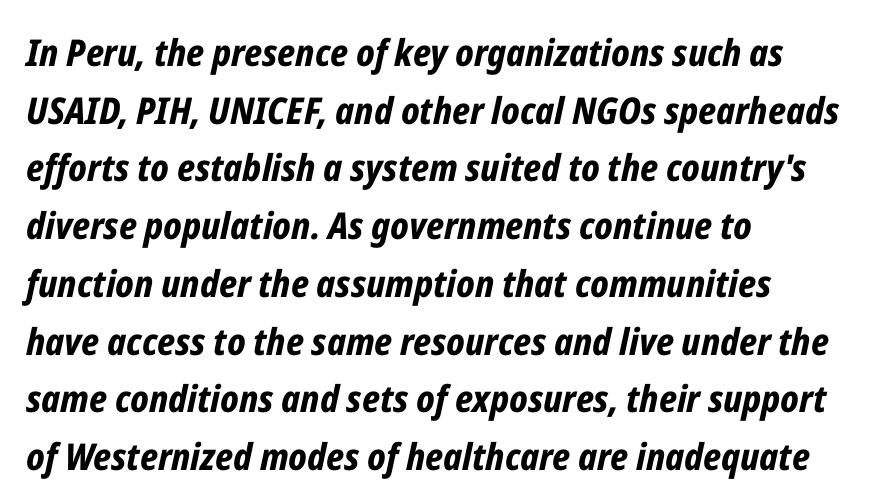
{"italic": "yes", "lean": "right", "slant_degrees": 12, "bold": "yes", "weight": "bold", "width": "condensed", "stroke_contrast": "low", "x_height": "medium", "monospaced": "no", "underline": "no", "align": "left", "line_spacing": "normal", "line_spacing_ratio": 1.56, "letter_spacing": "normal", "letter_spacing_em": 0.0, "glyph_px": 37}
